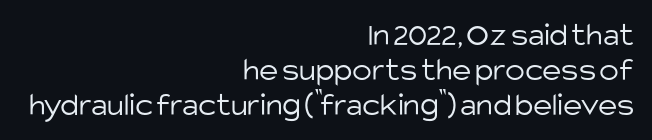
Looks like regular typesetting: each glyph gets only the width it needs. Lines of text with bare space underneath. Line endings align vertically; line beginnings do not. The letters look calm and open, with moderate or lighter stems. Are there feet on the stems? There aren't — it's a sans. In terms of leading, this rendering errs on the cramped side.
